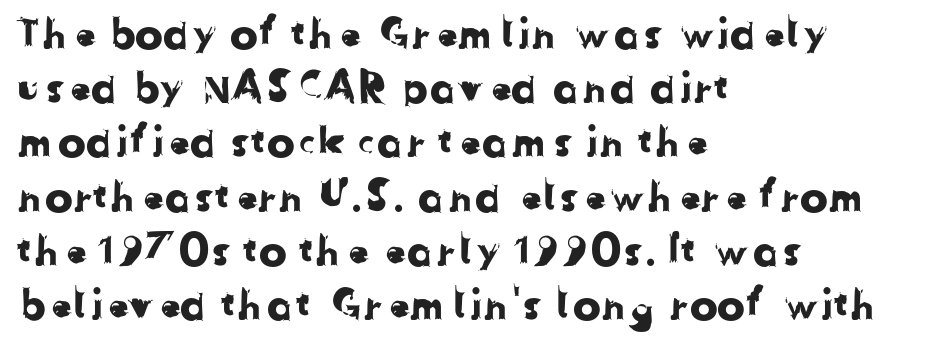
The image shows 42 px sans-serif type; set left-aligned, normal line spacing (1.29x), normal letter spacing, not underlined; low stroke contrast and a medium x-height.
